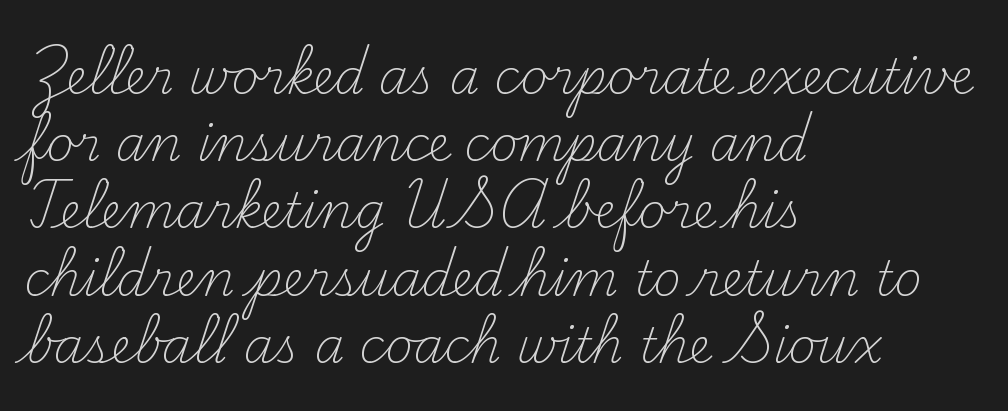
The image shows 48 px light type; set left-aligned, normal line spacing (1.4x), normal letter spacing, not underlined; medium stroke contrast and a small x-height.
